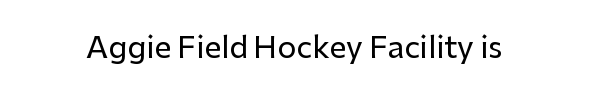
Rendered with straight, roman letterforms. Clear beneath every line of the passage. Short note: letters normally spaced. The letters advance in unequal steps, a hallmark of proportional type.
